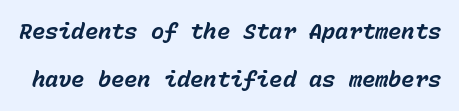
How are the letters spaced? Ordinarily, with no added tracking. Leading is clearly above the norm, producing a sparse column. Has an underline been added? It has not. The lettering tilts uniformly, giving the passage an italic look. Is the type bold? Yes — the strokes are clearly thick and heavy.
